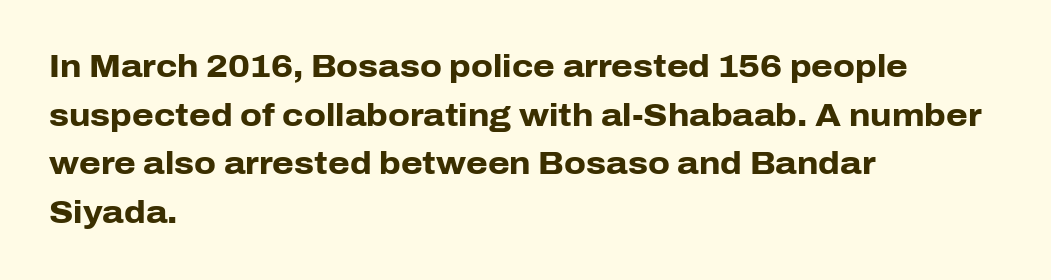
Font category for this specimen: sans-serif. Bold? Absolutely — the strokes are thick and heavy. One-word summary of the alignment: left. This sample has the flowing, uneven cadence of proportional lettering. Underlining? Definitely not there.
